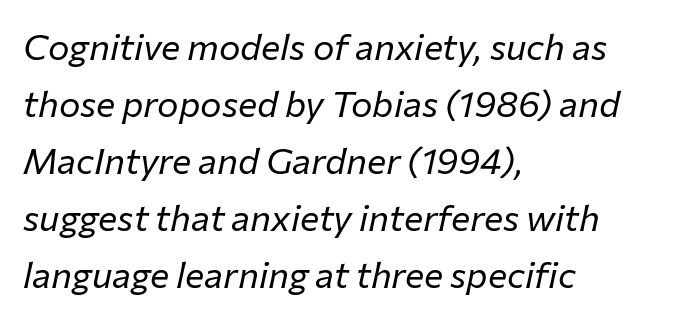
{"italic": "yes", "lean": "right", "slant_degrees": 12, "bold": "no", "weight": "regular", "width": "normal", "stroke_contrast": "low", "x_height": "medium", "monospaced": "no", "underline": "no", "align": "left", "line_spacing": "normal", "line_spacing_ratio": 1.58, "letter_spacing": "normal", "letter_spacing_em": 0.0, "glyph_px": 36}
